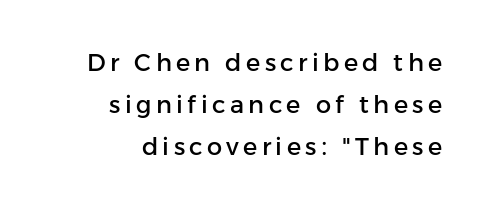
{"italic": "no", "underline": "no", "align": "right", "line_spacing_ratio": 1.75, "glyph_px": 24}
